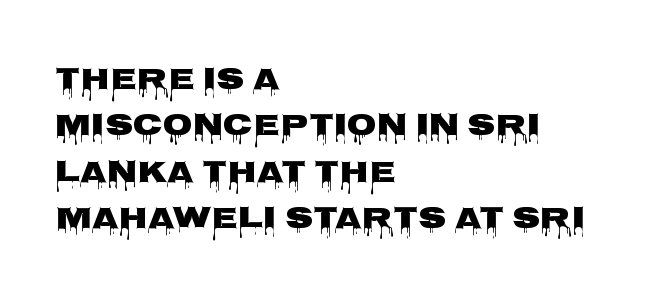
{"serif": "no", "italic": "no", "bold": "yes", "weight": "heavy", "width": "wide", "stroke_contrast": "low", "x_height": "large", "monospaced": "no", "underline": "no", "align": "left", "line_spacing": "normal", "line_spacing_ratio": 1.5, "letter_spacing": "normal", "letter_spacing_em": 0.0, "glyph_px": 31}
